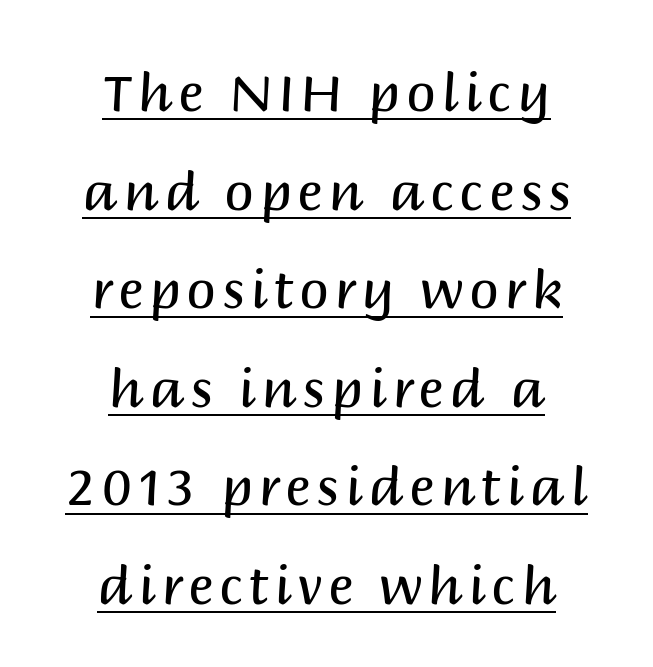
A sans-serif font was chosen for this passage. The face looks like a standard text weight, possibly lighter. A baseline rule has been typeset under these characters.
